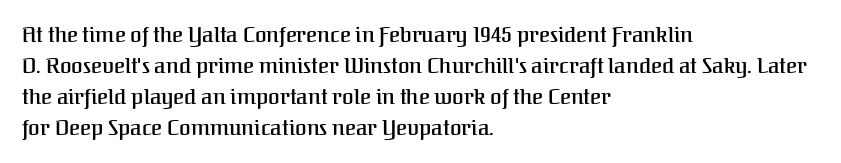
The lines are quadded left. No word sits above an underline. A typesetter would mark this as roman, not italic. Observe the ordinary spacing: letters are neighbours, not strangers.
